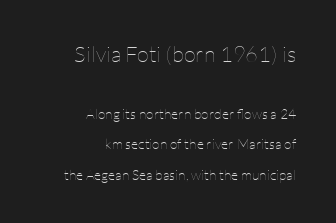
The image shows 22 px text type, upright; set right-aligned, loose line spacing (2.16x), normal letter spacing, not underlined; the first (top) block is 1.57x larger.
